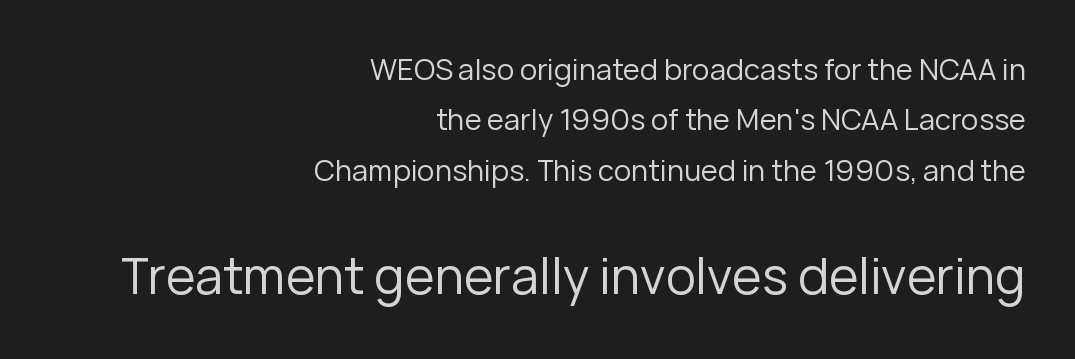
Spacing verdict: proportional, widths tailored to each character. In terms of letterspacing, this is plain default setting. Stem width sits at or under what a default text font uses. Does the type have serifs? No, each stem ends abruptly. The lettering holds an erect, upright posture throughout. Compare the two chunks: the lower has the greater cap height.
